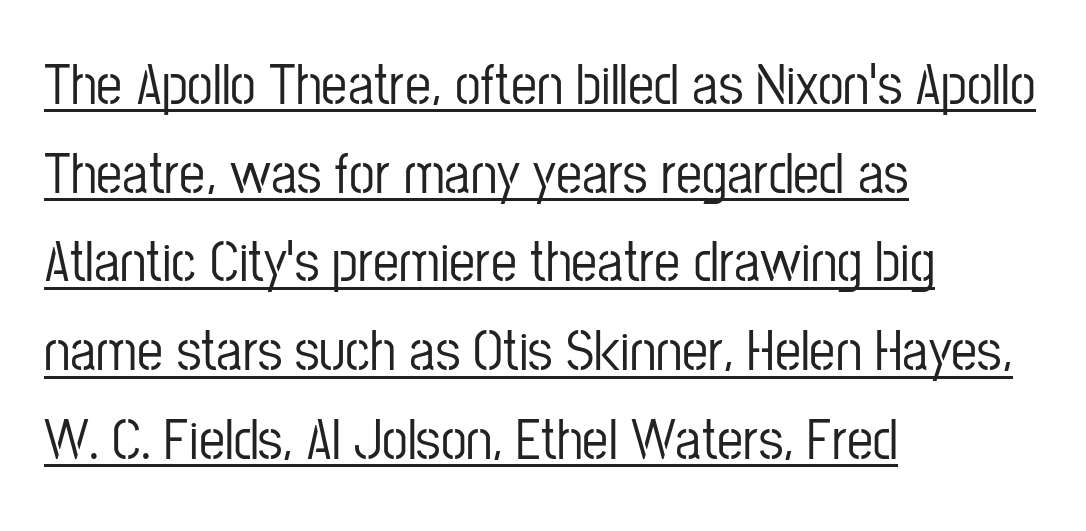
{"serif": "no", "italic": "no", "width": "condensed", "stroke_contrast": "low", "x_height": "medium", "monospaced": "no", "underline": "yes", "align": "left", "line_spacing": "normal", "line_spacing_ratio": 1.53, "letter_spacing": "normal", "letter_spacing_em": 0.0, "glyph_px": 58}
